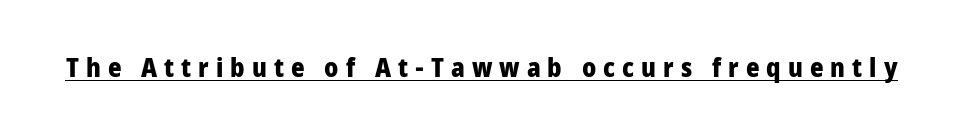
Q: Is the text bold? A: Yes.
Q: Is the text italic (slanted)? A: No, it is upright.
Q: Is the text underlined? A: Yes.
Q: Is the spacing between letters normal or unusually wide? A: Unusually wide.
